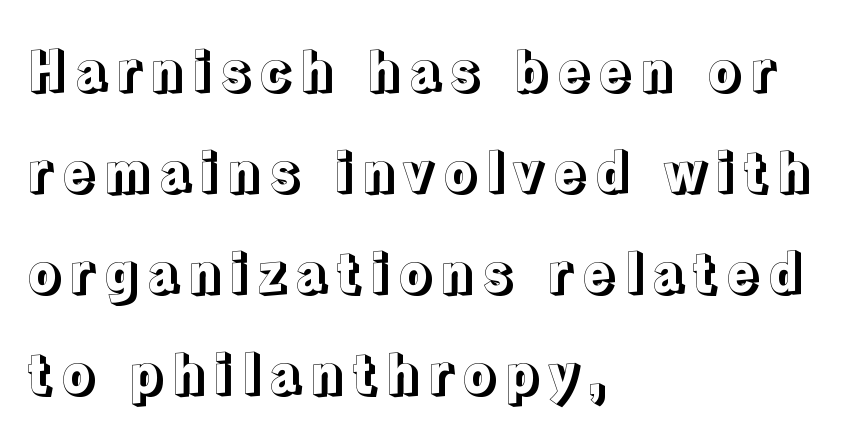
{"italic": "no", "width": "normal", "x_height": "medium", "monospaced": "no", "underline": "no", "align": "left", "line_spacing_ratio": 1.87, "glyph_px": 54}
